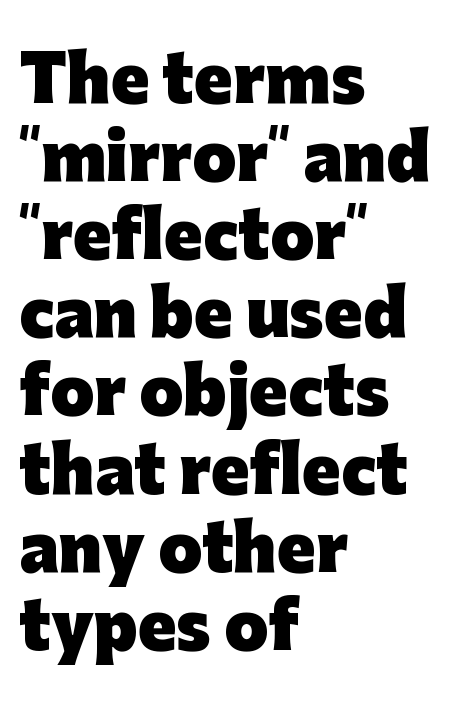
The image shows 63 px heavy sans-serif type, upright; set left-aligned, line spacing 1.24x, normal letter spacing, not underlined; low stroke contrast and a medium x-height.
